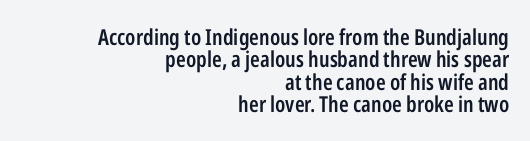
{"italic": "no", "bold": "semi", "underline": "no", "align": "right", "line_spacing": "tight", "line_spacing_ratio": 1.02, "letter_spacing": "normal", "letter_spacing_em": 0.0, "glyph_px": 22}
